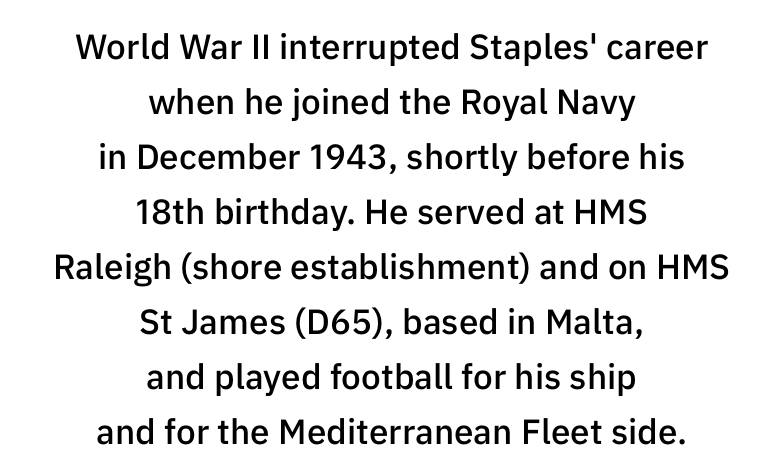
The image shows 35 px semibold sans-serif type, upright; set centered, normal line spacing (1.57x), normal letter spacing, not underlined; low stroke contrast and a medium x-height.
